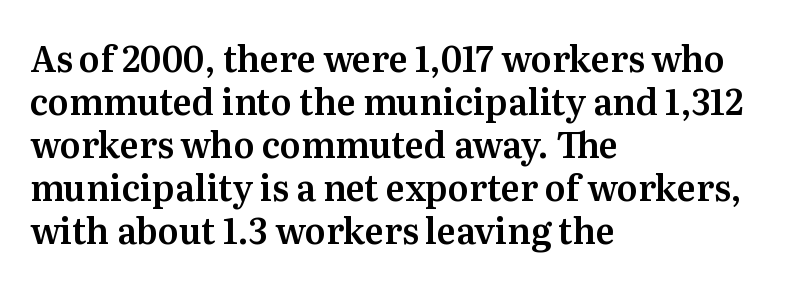
Q: Is the text italic (slanted)? A: No, it is upright.
Q: Is the typeface a serif or a sans-serif typeface? A: Serif.
Q: Is the text underlined? A: No.
Q: How is the paragraph aligned? A: Left-aligned.
Q: Is the spacing between letters normal or unusually wide? A: Normal.
Q: Width (condensed, normal, or wide)? A: Normal.
Q: Stroke contrast? A: Medium.
Q: x-height? A: Medium.
Q: Monospaced? A: No.
